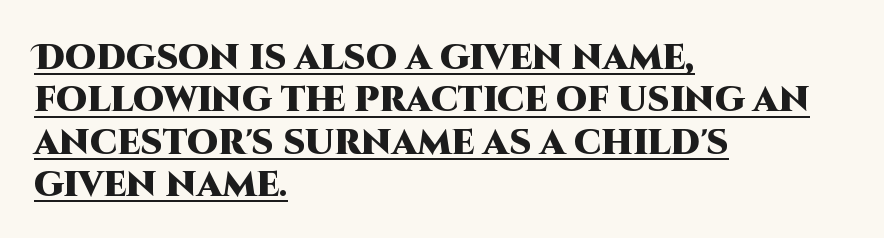
Q: Is the text bold? A: Yes.
Q: Is the text italic (slanted)? A: No, it is upright.
Q: Is the typeface a serif or a sans-serif typeface? A: Sans-serif.
Q: Is the text underlined? A: Yes.
Q: How is the paragraph aligned? A: Left-aligned.
Q: Is the spacing between letters normal or unusually wide? A: Normal.
Q: Width (condensed, normal, or wide)? A: Normal.
Q: Stroke contrast? A: High.
Q: x-height? A: Large.
Q: Monospaced? A: No.
